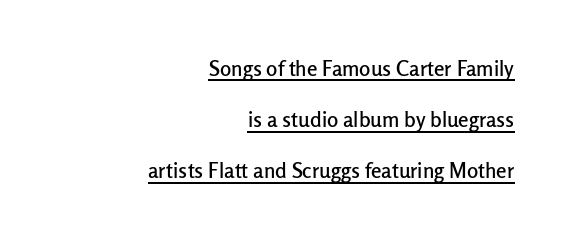
The image shows 21 px text type, upright; set right-aligned, loose line spacing (2.44x), normal letter spacing, underlined.
